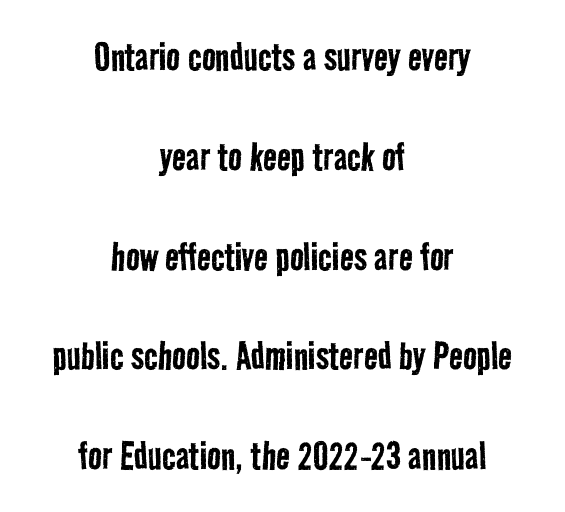
{"serif": "no", "bold": "no", "weight": "regular", "width": "condensed", "stroke_contrast": "low", "x_height": "medium", "monospaced": "no", "underline": "no", "align": "center", "line_spacing": "loose", "line_spacing_ratio": 2.17, "letter_spacing": "normal", "letter_spacing_em": 0.0, "glyph_px": 46}
